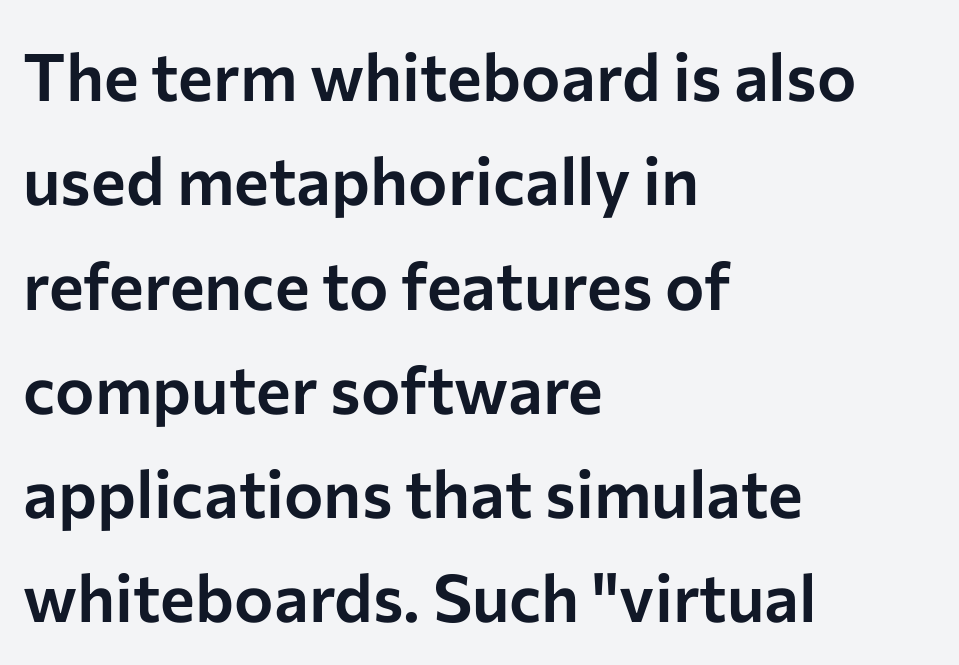
{"serif": "no", "italic": "no", "width": "normal", "stroke_contrast": "low", "x_height": "medium", "monospaced": "no", "underline": "no", "align": "left", "line_spacing": "normal", "line_spacing_ratio": 1.58, "letter_spacing": "normal", "letter_spacing_em": 0.0, "glyph_px": 66}
